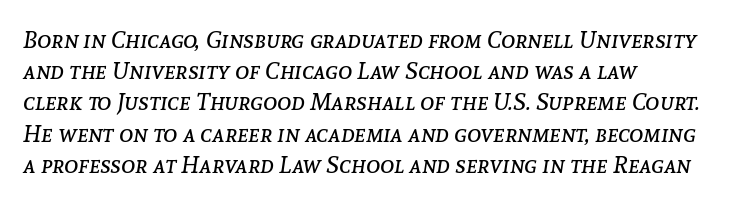
Horizontal bands of white between lines are of average thickness. The lines in this sample share a left origin and differ only in where they stop. If you drew a line through each stem, it would be angled. The font is comparable to plain body text, perhaps lighter. The gap between lines stays unmarked.
